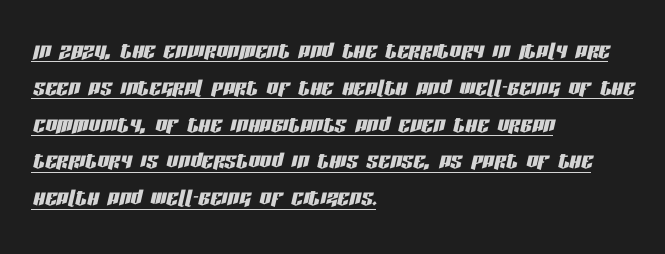
The image shows 29 px condensed type, italic (leaning right); set left-aligned, normal line spacing (1.27x), normal letter spacing, underlined; low stroke contrast and a large x-height.
